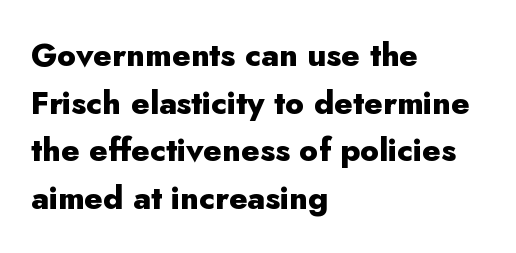
Q: Is the text bold? A: Yes.
Q: Is the text italic (slanted)? A: No, it is upright.
Q: Is the typeface a serif or a sans-serif typeface? A: Sans-serif.
Q: Is the text underlined? A: No.
Q: How is the paragraph aligned? A: Left-aligned.
Q: Is the spacing between letters normal or unusually wide? A: Normal.
Q: Is the spacing between lines tight, normal or loose? A: Normal.
Q: Width (condensed, normal, or wide)? A: Normal.
Q: Stroke contrast? A: Low.
Q: x-height? A: Small.
Q: Monospaced? A: No.
